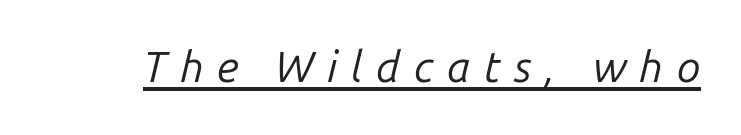
{"italic": "yes", "lean": "right", "slant_degrees": 14, "bold": "no", "weight": "regular", "width": "normal", "stroke_contrast": "low", "x_height": "medium", "monospaced": "no", "underline": "yes", "letter_spacing": "wide", "letter_spacing_em": 0.31, "glyph_px": 43}
